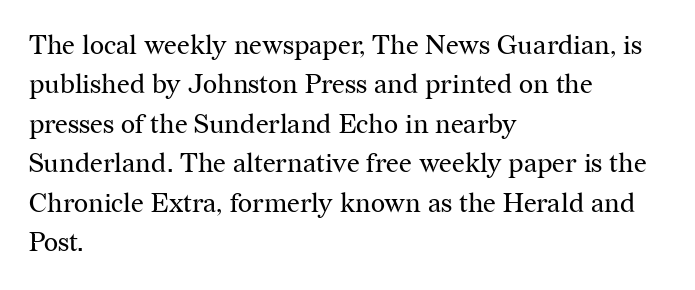
The image shows 27 px text type, upright; set left-aligned, normal line spacing (1.46x), normal letter spacing, not underlined.
